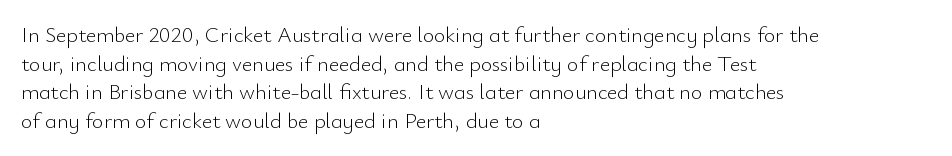
Q: Is the text bold? A: No.
Q: Is the text italic (slanted)? A: No, it is upright.
Q: Is the text underlined? A: No.
Q: How is the paragraph aligned? A: Left-aligned.
Q: Is the spacing between letters normal or unusually wide? A: Normal.
Q: Is the spacing between lines tight, normal or loose? A: Normal.
